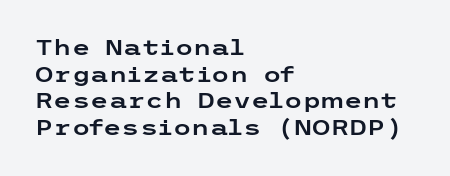
{"italic": "no", "underline": "no", "align": "left", "line_spacing": "normal", "line_spacing_ratio": 1.27, "letter_spacing": "normal", "letter_spacing_em": 0.0, "glyph_px": 21}
